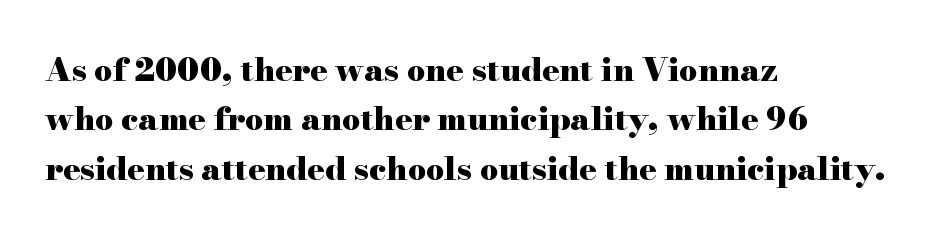
Honestly, the letter spacing is just normal — you wouldn't notice it. Visually the block forms a straight wall on the left and a jagged coastline on the right. This is the regular roman posture of the typeface. A typesetter would call this proportional, since set widths differ per character. Does the leading feel generous? No, just average.
